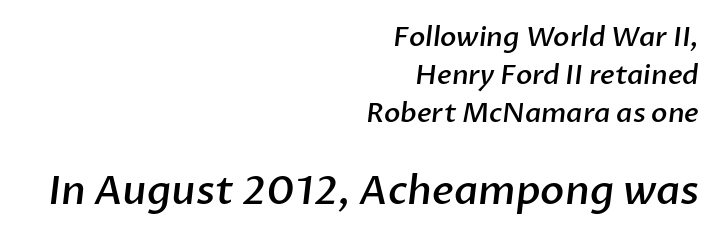
Q: Is the text bold? A: Semi-bold.
Q: Is the typeface a serif or a sans-serif typeface? A: Sans-serif.
Q: Is the text underlined? A: No.
Q: How is the paragraph aligned? A: Right-aligned.
Q: Is the spacing between letters normal or unusually wide? A: Normal.
Q: Is the spacing between lines tight, normal or loose? A: Normal.
Q: Which block of text is set in a larger size, the first (top) or the second (bottom)? A: The second (bottom) one.
Q: Width (condensed, normal, or wide)? A: Normal.
Q: Stroke contrast? A: Low.
Q: x-height? A: Medium.
Q: Monospaced? A: No.
